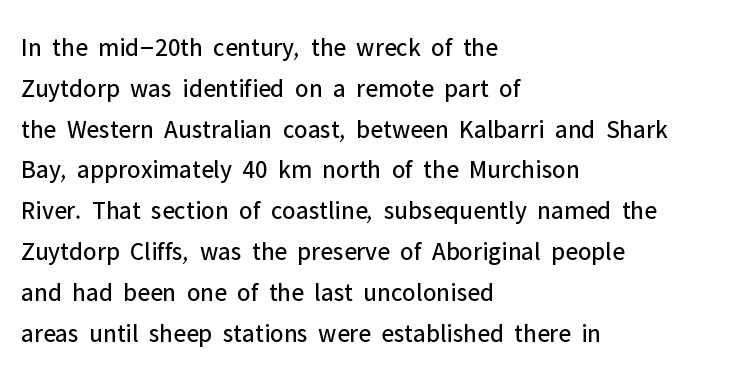
Q: Is the text bold? A: No.
Q: Is the text italic (slanted)? A: No, it is upright.
Q: Is the text underlined? A: No.
Q: How is the paragraph aligned? A: Left-aligned.
Q: Is the spacing between letters normal or unusually wide? A: Normal.
Q: Is the spacing between lines tight, normal or loose? A: Normal.
